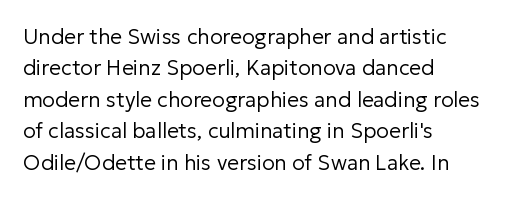
Each row of text sits above clean, open space. Italic? Not at all — the glyphs are vertical. Typeset ragged right — the left edge is the straight one. Each word holds together tightly as a unit, with standard inter-letter gaps. Interline gaps are of average width in this sample.
